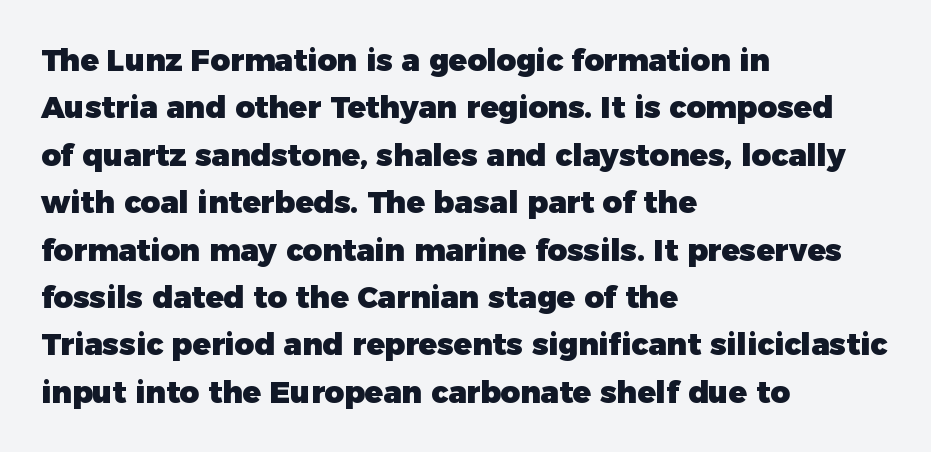
{"serif": "no", "italic": "no", "bold": "yes", "weight": "heavy", "width": "normal", "stroke_contrast": "low", "x_height": "medium", "monospaced": "no", "underline": "no", "align": "left", "line_spacing": "normal", "line_spacing_ratio": 1.58, "letter_spacing": "normal", "letter_spacing_em": 0.0, "glyph_px": 30}
